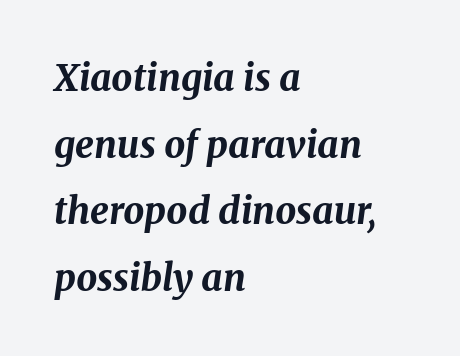
{"italic": "yes", "lean": "right", "slant_degrees": 8, "bold": "yes", "weight": "bold", "width": "normal", "stroke_contrast": "medium", "x_height": "medium", "monospaced": "no", "underline": "no", "align": "left", "line_spacing_ratio": 1.8, "letter_spacing": "normal", "letter_spacing_em": 0.0, "glyph_px": 37}
